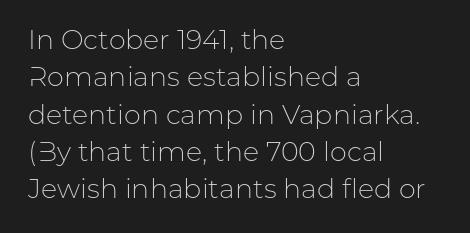
{"italic": "no", "bold": "no", "underline": "no", "align": "left", "line_spacing": "normal", "line_spacing_ratio": 1.38, "letter_spacing": "normal", "letter_spacing_em": 0.0, "glyph_px": 27}
